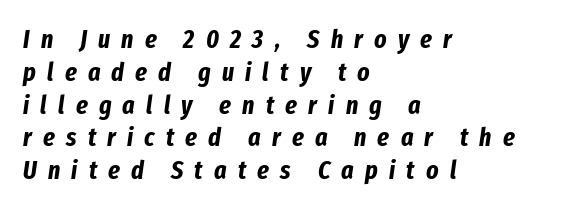
Q: Is the text bold? A: Yes.
Q: Is the text italic (slanted)? A: Yes, it leans right by about 8 degrees.
Q: Is the text underlined? A: No.
Q: How is the paragraph aligned? A: Left-aligned.
Q: Is the spacing between letters normal or unusually wide? A: Unusually wide.
Q: Is the spacing between lines tight, normal or loose? A: Normal.
